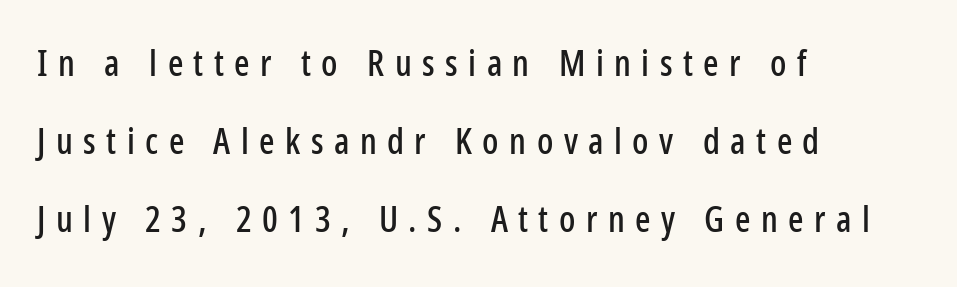
{"serif": "no", "italic": "no", "width": "condensed", "stroke_contrast": "low", "x_height": "medium", "monospaced": "no", "underline": "no", "align": "left", "line_spacing": "loose", "line_spacing_ratio": 2.17, "letter_spacing": "wide", "letter_spacing_em": 0.29, "glyph_px": 36}
